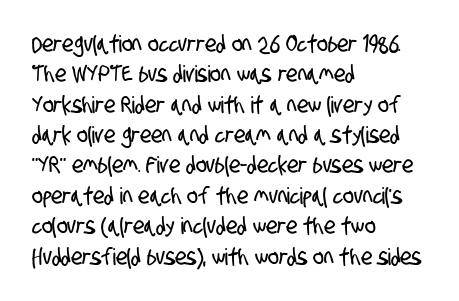
Q: Is the text underlined? A: No.
Q: How is the paragraph aligned? A: Left-aligned.
Q: Is the spacing between letters normal or unusually wide? A: Normal.
Q: Is the spacing between lines tight, normal or loose? A: Normal.
